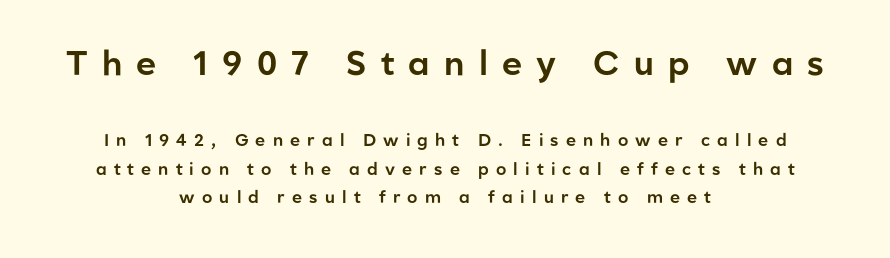
Plain, unruled lines of type. Evenly set lines give the paragraph a standard silhouette. The font family rendered here belongs to the sans-serif group. Do the characters align in a grid? No, the font is proportional.
